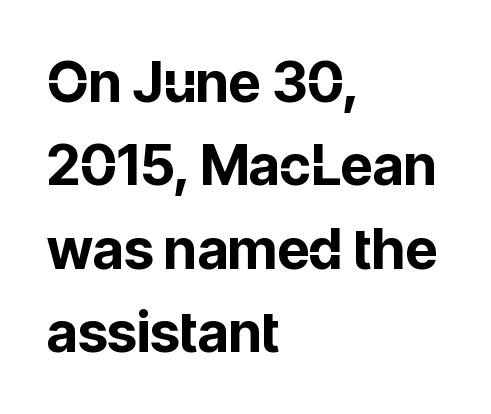
{"serif": "no", "italic": "no", "bold": "yes", "weight": "bold", "width": "normal", "stroke_contrast": "low", "x_height": "medium", "monospaced": "no", "underline": "no", "align": "left", "line_spacing": "normal", "line_spacing_ratio": 1.49, "letter_spacing": "normal", "letter_spacing_em": 0.0, "glyph_px": 56}
